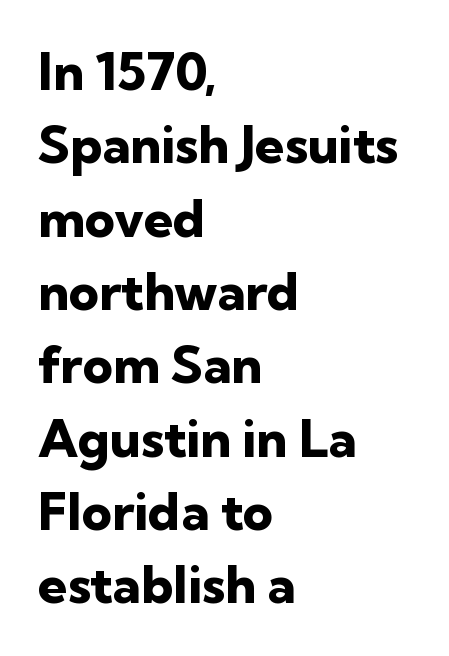
The image shows 52 px heavy sans-serif type, upright; set left-aligned, normal line spacing (1.41x), normal letter spacing, not underlined; low stroke contrast and a medium x-height.
